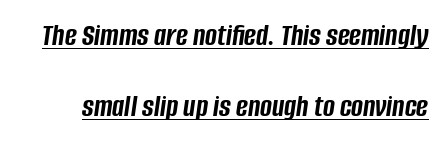
{"italic": "yes", "lean": "right", "slant_degrees": 8, "bold": "yes", "weight": "semibold", "width": "condensed", "stroke_contrast": "low", "x_height": "large", "monospaced": "no", "underline": "yes", "line_spacing": "loose", "line_spacing_ratio": 2.23, "letter_spacing": "normal", "letter_spacing_em": 0.0, "glyph_px": 32}
